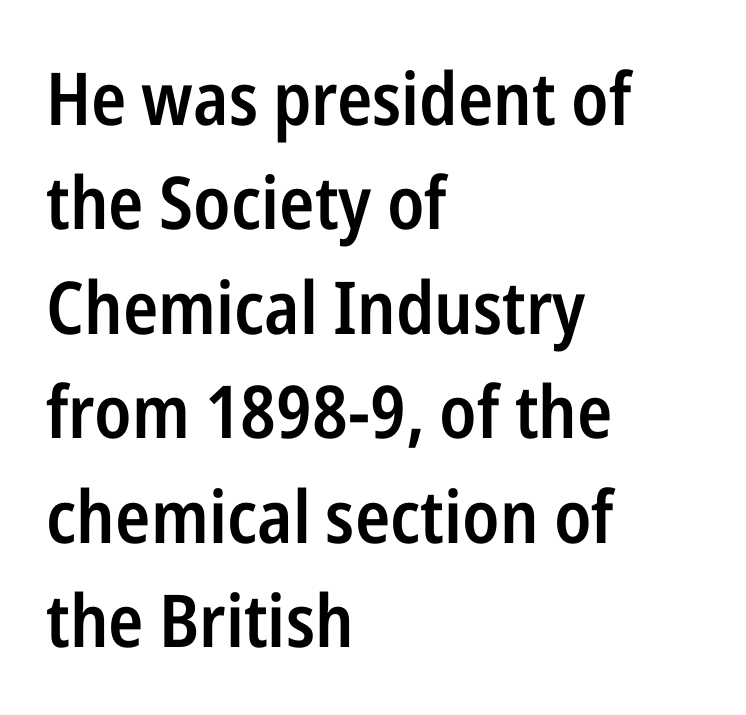
The image shows 73 px semibold, condensed sans-serif type, upright; set left-aligned, normal line spacing (1.43x), normal letter spacing, not underlined; low stroke contrast and a medium x-height.
